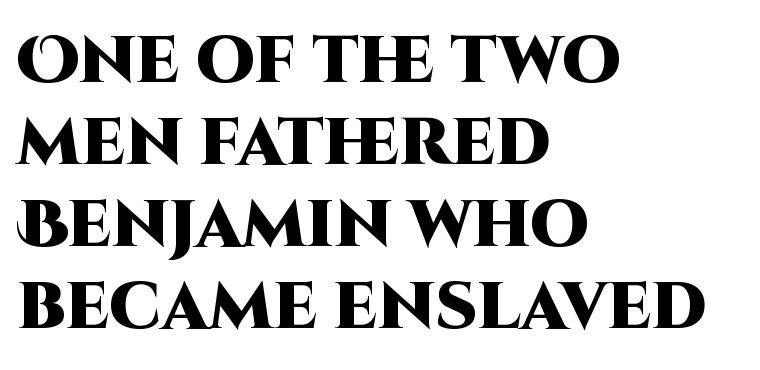
Each glyph is drawn with heavy, bold strokes. Unlike italic type, these characters show no tilt at all. Looks like regular typesetting: each glyph gets only the width it needs. Each row of text sits above clean, open space. Which margin do the lines hug? The left one — the right edge is uneven.
